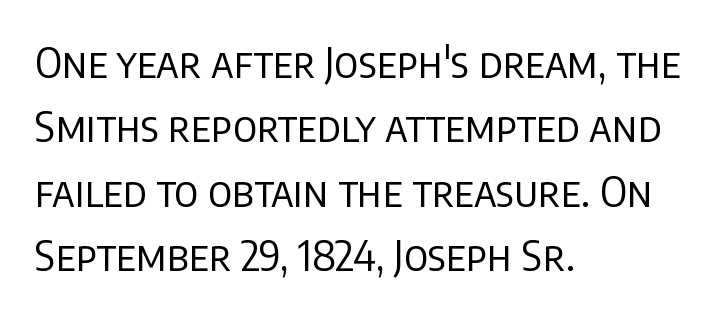
Leading matches the norm, producing a regular column. The words here are not underlined. A student would call this left alignment; a typographer would say flush left, rag right. The weight tops out at a normal text grade.
